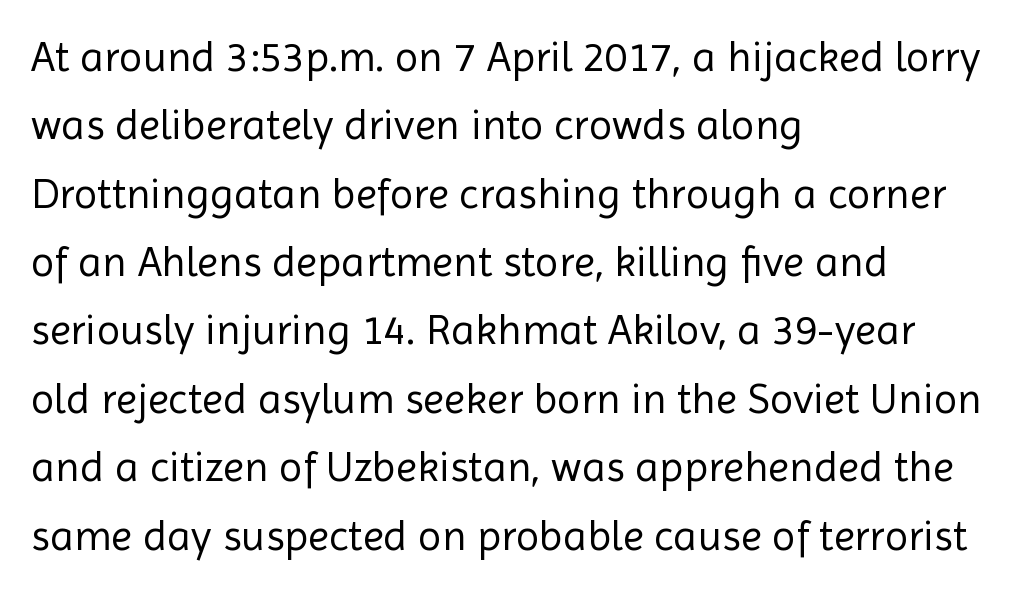
The image shows 43 px regular-weight sans-serif type, upright; set left-aligned, normal line spacing (1.59x), normal letter spacing, not underlined; a medium x-height.
